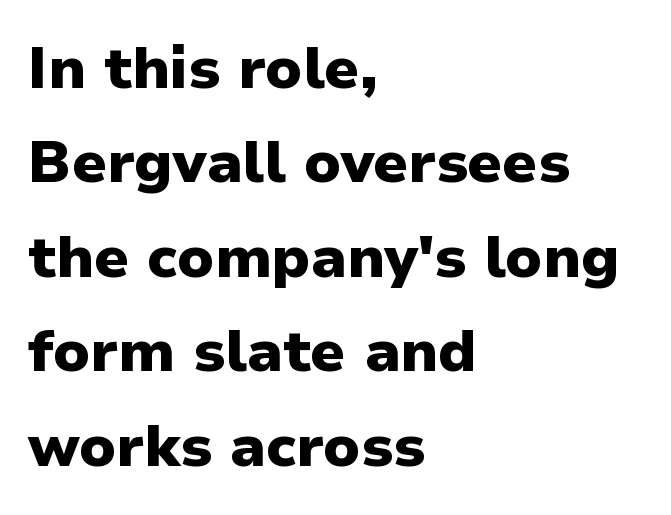
The image shows 59 px heavy sans-serif type, upright; set left-aligned, normal line spacing (1.6x), normal letter spacing, not underlined; low stroke contrast and a medium x-height.
